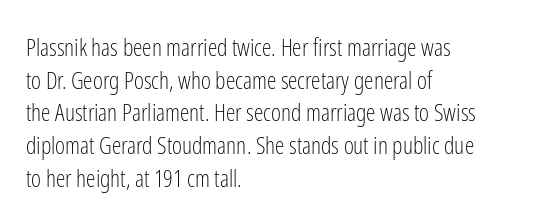
The image shows 24 px text type, upright; set left-aligned, normal line spacing (1.36x), normal letter spacing, not underlined.
